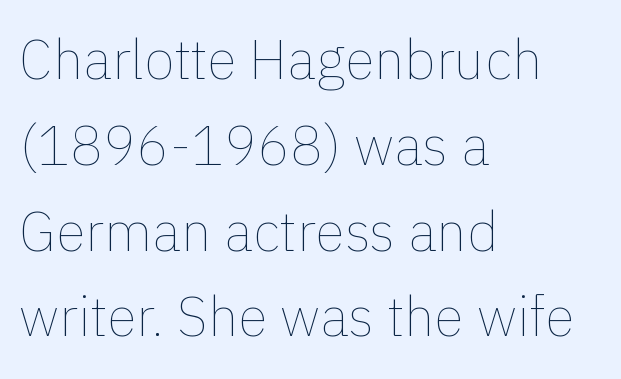
{"italic": "no", "bold": "no", "weight": "thin", "width": "normal", "stroke_contrast": "low", "x_height": "medium", "monospaced": "no", "underline": "no", "align": "left", "line_spacing": "normal", "line_spacing_ratio": 1.56, "letter_spacing": "normal", "letter_spacing_em": 0.0, "glyph_px": 55}
